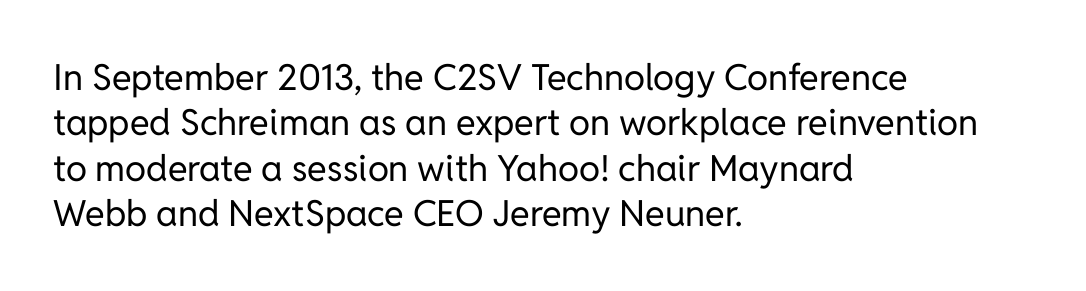
{"serif": "no", "italic": "no", "bold": "no", "weight": "regular", "width": "normal", "stroke_contrast": "low", "x_height": "medium", "monospaced": "no", "underline": "no", "align": "left", "line_spacing": "normal", "line_spacing_ratio": 1.26, "letter_spacing": "normal", "letter_spacing_em": 0.0, "glyph_px": 36}
